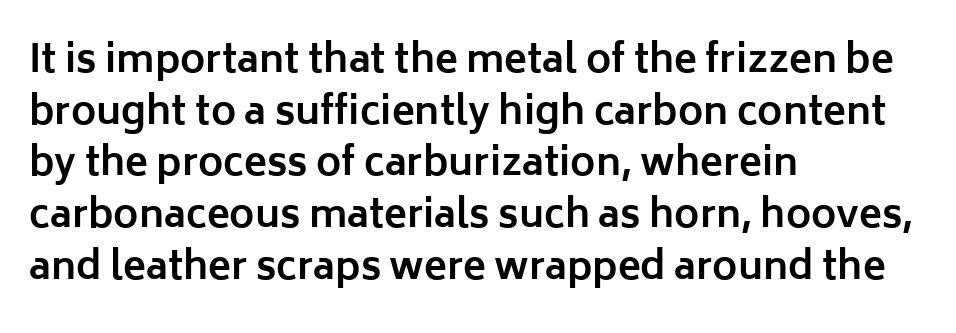
The gap between lines stays unmarked. The type is set solid horizontally, with unmodified tracking. Note: no serifs on the glyphs. Set as a true bold cut, around the 700 mark. A normal amount of white space separates one row of letters from the next.
